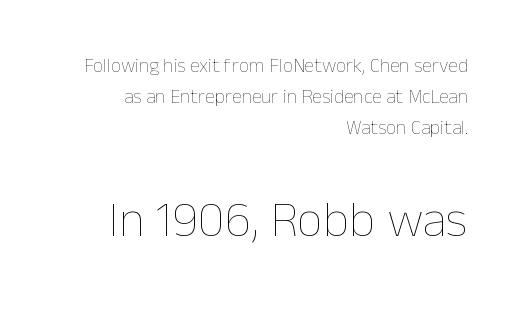
The characters are drawn with everyday or finer stroke widths. In this sample the second text group is rendered at the bigger scale. The passage shown has conventional tracking throughout. The letters stand upright; this is a roman face.
